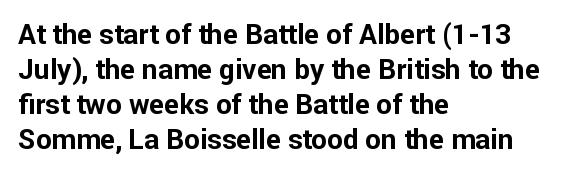
The image shows 28 px bold sans-serif type, upright; set left-aligned, normal line spacing (1.25x), normal letter spacing, not underlined; low stroke contrast and a medium x-height.
